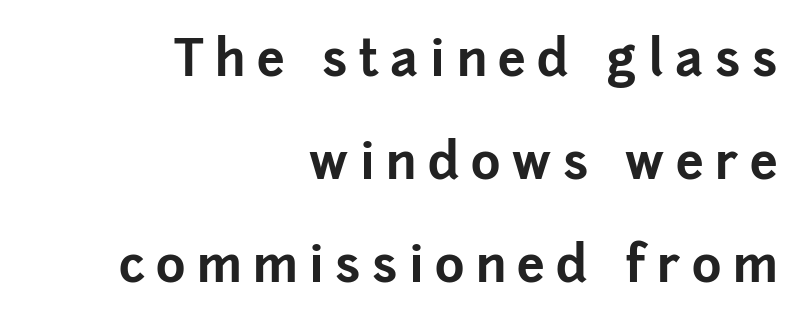
{"serif": "no", "italic": "no", "bold": "yes", "weight": "bold", "width": "normal", "stroke_contrast": "low", "x_height": "medium", "monospaced": "no", "underline": "no", "align": "right", "line_spacing": "loose", "line_spacing_ratio": 2.06, "letter_spacing": "wide", "letter_spacing_em": 0.23, "glyph_px": 50}
